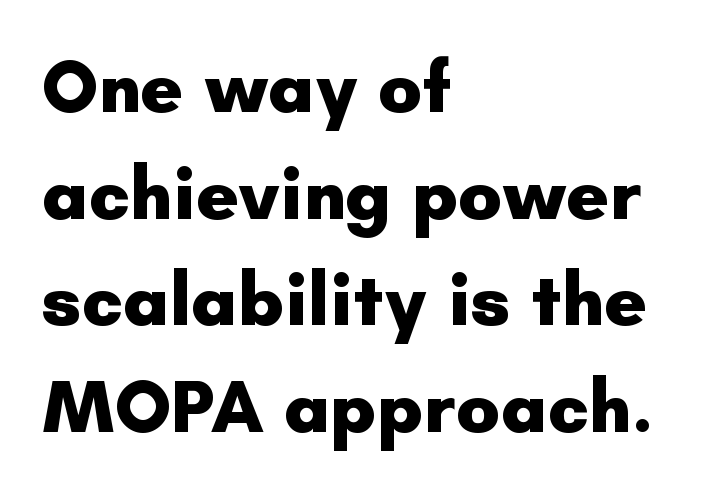
The image shows 74 px heavy sans-serif type, upright; set left-aligned, normal line spacing (1.44x), normal letter spacing, not underlined; low stroke contrast and a small x-height.
